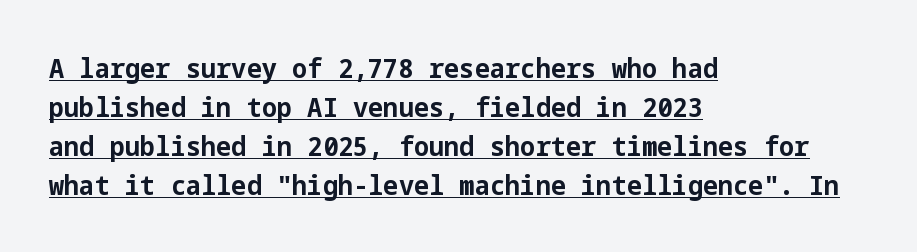
Q: Is the text bold? A: Yes.
Q: Is the text italic (slanted)? A: No, it is upright.
Q: Is the text underlined? A: Yes.
Q: How is the paragraph aligned? A: Left-aligned.
Q: Is the spacing between letters normal or unusually wide? A: Normal.
Q: Is the spacing between lines tight, normal or loose? A: Normal.
